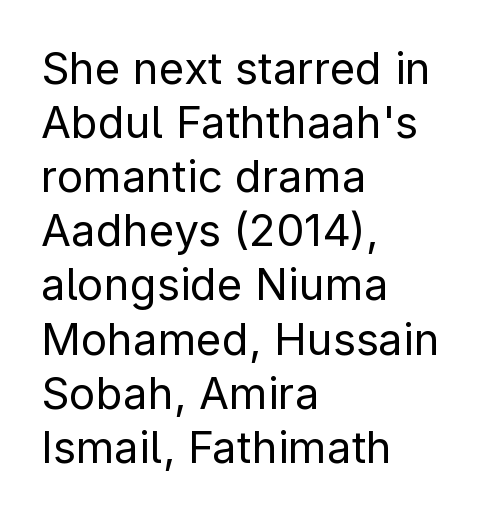
Caption: multi-line text, flush left, ragged right. The rendering uses natural spacing where letterforms have individual widths. Every character sits straight up, as roman type does. Rule under the text: the space is simply empty. Check where the strokes stop: nothing finishes them off — pure sans.
